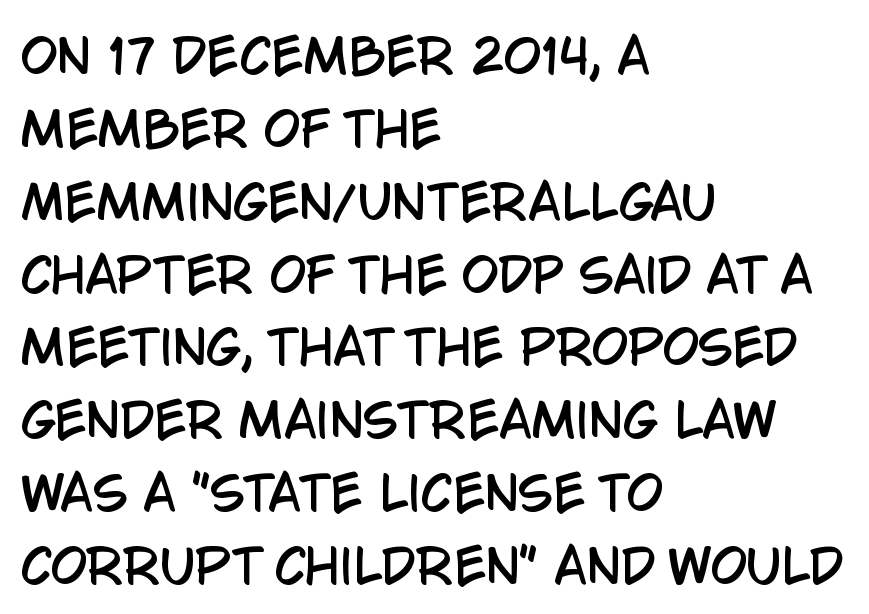
{"serif": "no", "italic": "no", "width": "condensed", "stroke_contrast": "low", "x_height": "large", "monospaced": "no", "underline": "no", "align": "left", "line_spacing": "normal", "line_spacing_ratio": 1.55, "letter_spacing": "normal", "letter_spacing_em": 0.0, "glyph_px": 47}
